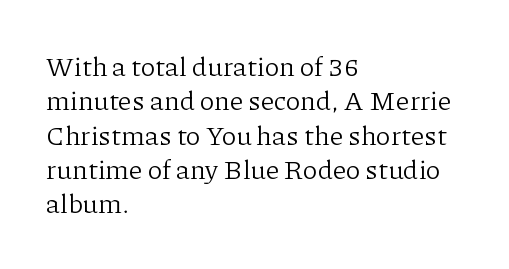
The letterforms sit at book weight or below. Honestly, the letter spacing is just normal — you wouldn't notice it. The type sits square on the baseline with zero lean. Unmarked baselines from the first word to the last. The text block is weighted toward the left margin, trailing off unevenly rightward. The designer left line spacing at the default.
